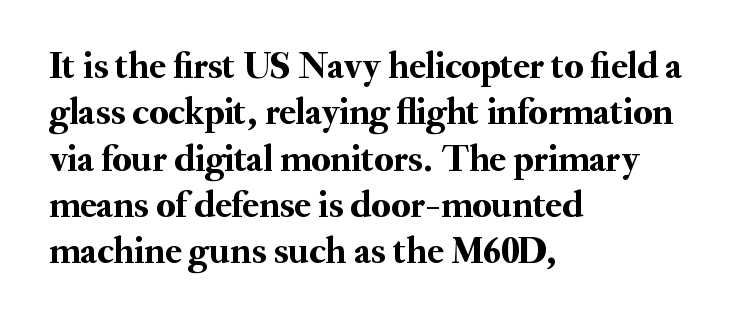
{"serif": "yes", "italic": "no", "width": "normal", "stroke_contrast": "medium", "x_height": "small", "monospaced": "no", "underline": "no", "align": "left", "line_spacing_ratio": 1.22, "letter_spacing": "normal", "letter_spacing_em": 0.0, "glyph_px": 38}
